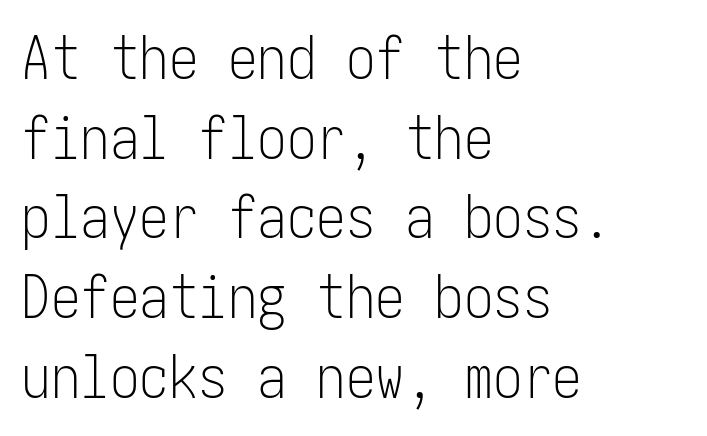
The image shows 59 px light, condensed sans-serif type, upright; set left-aligned, normal line spacing (1.35x), normal letter spacing, not underlined; low stroke contrast and a medium x-height.
